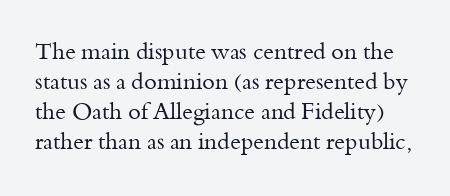
Q: Is the text bold? A: No.
Q: Is the text italic (slanted)? A: No, it is upright.
Q: Is the text underlined? A: No.
Q: Is the spacing between letters normal or unusually wide? A: Normal.
Q: Is the spacing between lines tight, normal or loose? A: Normal.
